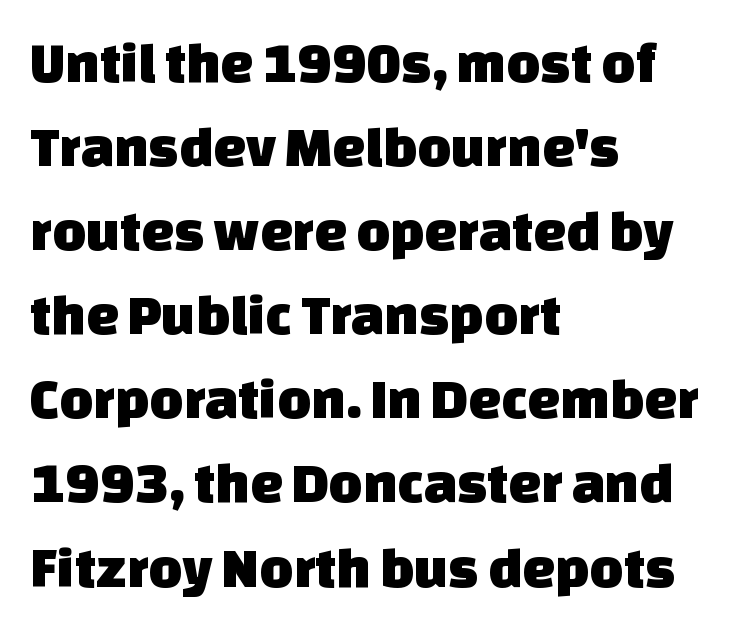
Q: Is the typeface a serif or a sans-serif typeface? A: Sans-serif.
Q: Is the text underlined? A: No.
Q: How is the paragraph aligned? A: Left-aligned.
Q: Is the spacing between letters normal or unusually wide? A: Normal.
Q: Is the spacing between lines tight, normal or loose? A: Normal.
Q: Width (condensed, normal, or wide)? A: Normal.
Q: Stroke contrast? A: Low.
Q: x-height? A: Large.
Q: Monospaced? A: No.
